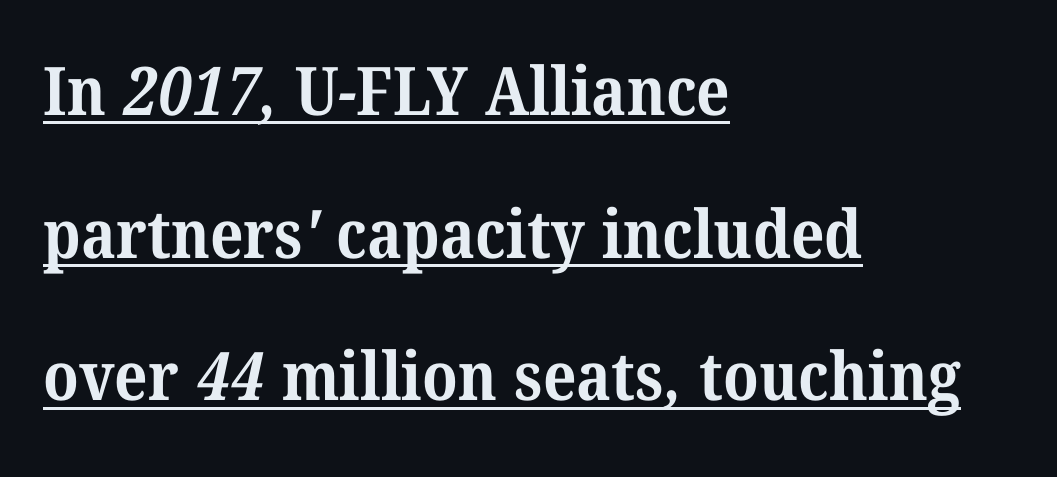
Characters follow at the spacing the type designer built in. What decoration does the sample have? An underline. Line spacing here is loose. Teacher's note: observe the even left margin — that is flush-left alignment. This sample has the flowing, uneven cadence of proportional lettering. Serifs: yes, visible at the terminals of the letterforms.
